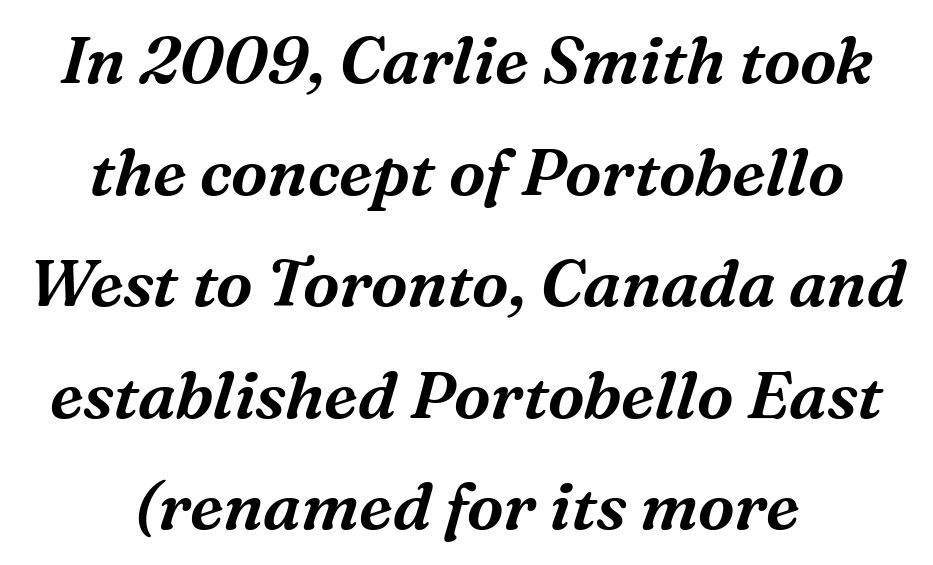
Q: Is the text italic (slanted)? A: Yes, it leans right by about 16 degrees.
Q: Is the typeface a serif or a sans-serif typeface? A: Serif.
Q: Is the text underlined? A: No.
Q: How is the paragraph aligned? A: Centered.
Q: Is the spacing between letters normal or unusually wide? A: Normal.
Q: Is the spacing between lines tight, normal or loose? A: Normal.
Q: Width (condensed, normal, or wide)? A: Normal.
Q: Stroke contrast? A: Medium.
Q: x-height? A: Medium.
Q: Monospaced? A: No.
